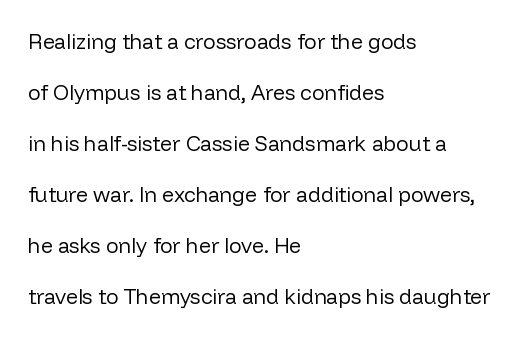
{"italic": "no", "bold": "no", "underline": "no", "align": "left", "line_spacing": "loose", "line_spacing_ratio": 2.43, "letter_spacing": "normal", "letter_spacing_em": 0.0, "glyph_px": 21}
